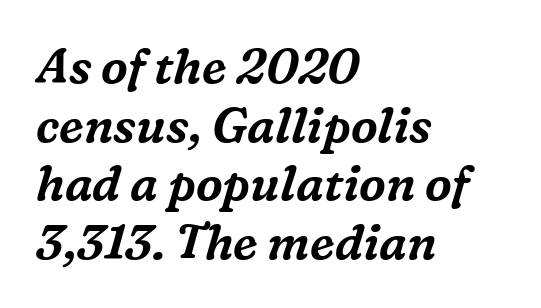
{"serif": "yes", "italic": "yes", "lean": "right", "slant_degrees": 16, "width": "normal", "stroke_contrast": "medium", "x_height": "medium", "monospaced": "no", "underline": "no", "align": "left", "line_spacing_ratio": 1.22, "letter_spacing": "normal", "letter_spacing_em": 0.0, "glyph_px": 48}
